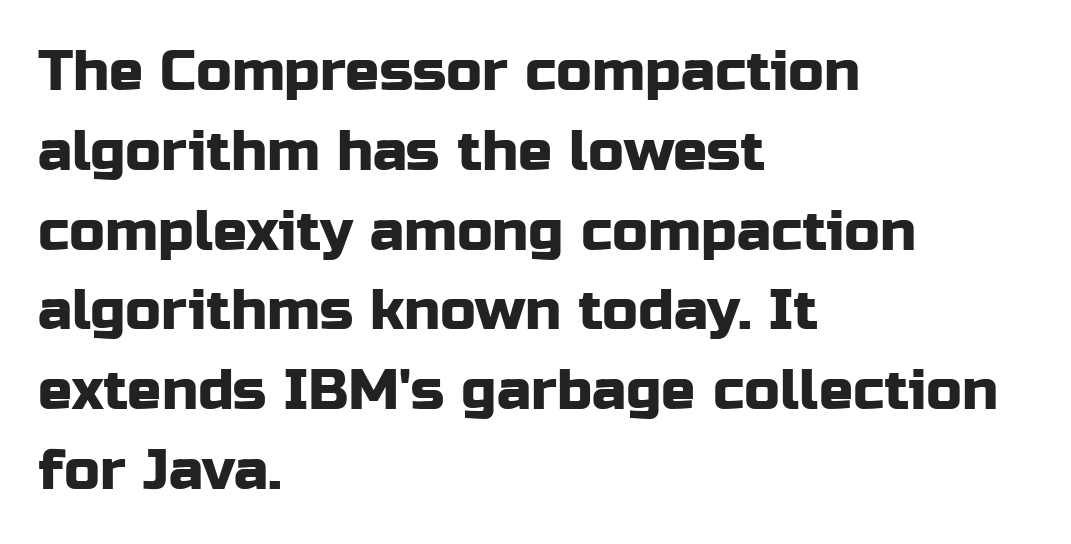
{"serif": "no", "italic": "no", "width": "normal", "stroke_contrast": "low", "x_height": "medium", "monospaced": "no", "underline": "no", "align": "left", "line_spacing": "normal", "line_spacing_ratio": 1.4, "letter_spacing": "normal", "letter_spacing_em": 0.0, "glyph_px": 57}
